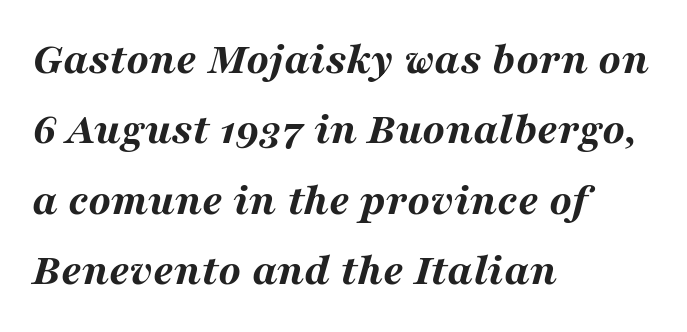
Q: Is the text bold? A: Yes.
Q: Is the text italic (slanted)? A: Yes, it leans right by about 16 degrees.
Q: Is the text underlined? A: No.
Q: How is the paragraph aligned? A: Left-aligned.
Q: Is the spacing between letters normal or unusually wide? A: Normal.
Q: Is the spacing between lines tight, normal or loose? A: Normal.
Q: Width (condensed, normal, or wide)? A: Wide.
Q: Stroke contrast? A: Medium.
Q: x-height? A: Medium.
Q: Monospaced? A: No.
